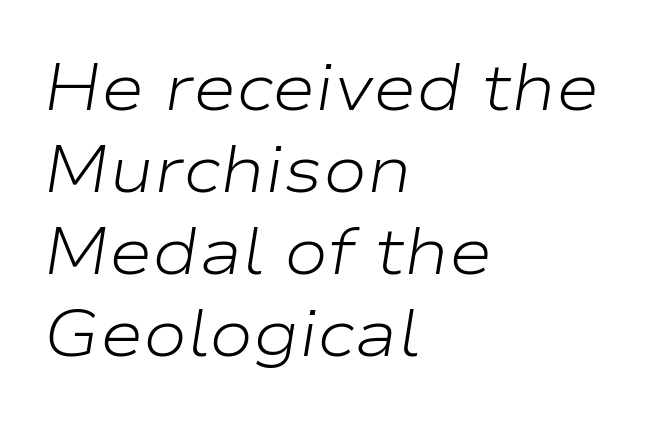
Q: Is the text bold? A: No.
Q: Is the text italic (slanted)? A: Yes, it leans right by about 9 degrees.
Q: Is the text underlined? A: No.
Q: How is the paragraph aligned? A: Left-aligned.
Q: Is the spacing between letters normal or unusually wide? A: Normal.
Q: Width (condensed, normal, or wide)? A: Wide.
Q: Stroke contrast? A: Low.
Q: x-height? A: Medium.
Q: Monospaced? A: No.
